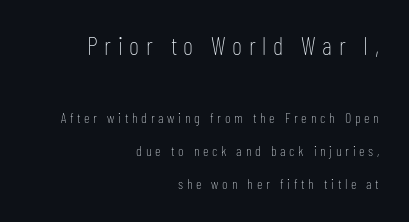
{"italic": "no", "bold": "no", "underline": "no", "align": "right", "line_spacing": "loose", "line_spacing_ratio": 2.35, "letter_spacing": "wide", "letter_spacing_em": 0.26, "larger_block": "first", "size_ratio": 1.79, "glyph_px": 25}
